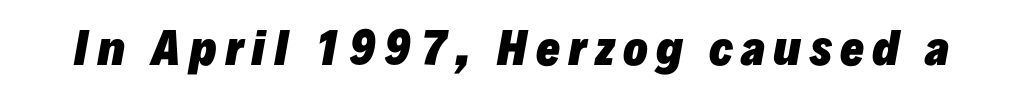
Note the varied advance widths — an 'i' is clearly narrower than an 'm'. This is oblique type, the kind used for emphasis or titles. Decoration check: the copy has no underline. A dark, heavy texture on the line: the type is bold.
